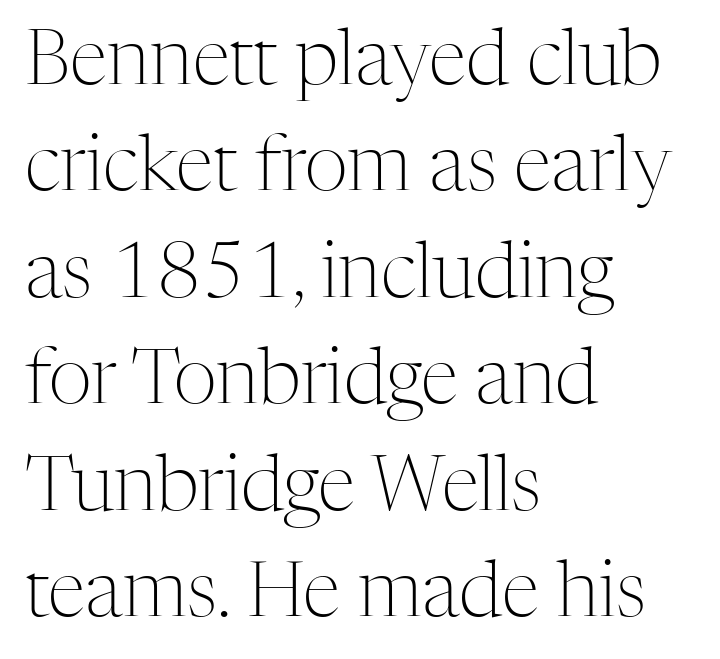
Q: Is the text bold? A: No.
Q: Is the text italic (slanted)? A: No, it is upright.
Q: Is the typeface a serif or a sans-serif typeface? A: Serif.
Q: Is the text underlined? A: No.
Q: How is the paragraph aligned? A: Left-aligned.
Q: Is the spacing between letters normal or unusually wide? A: Normal.
Q: Is the spacing between lines tight, normal or loose? A: Normal.
Q: Width (condensed, normal, or wide)? A: Normal.
Q: Stroke contrast? A: Medium.
Q: x-height? A: Medium.
Q: Monospaced? A: No.
